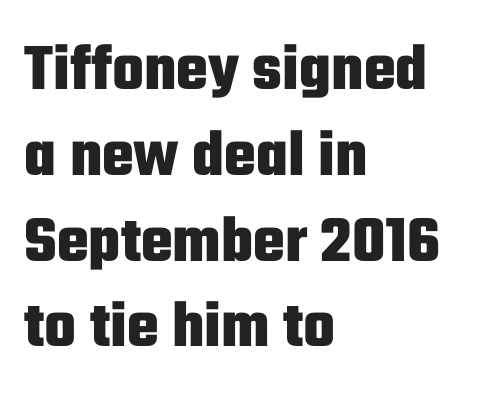
Note the varied advance widths — an 'i' is clearly narrower than an 'm'. This sample uses an upright cut, with every glyph sitting square on the baseline. Baseline-to-baseline distance is the conventional proportion of letter height. This sample uses a sans-serif face. The letterforms sit shoulder to shoulder at normal distance. Notice how the passage keeps a crisp vertical edge on the left only.
